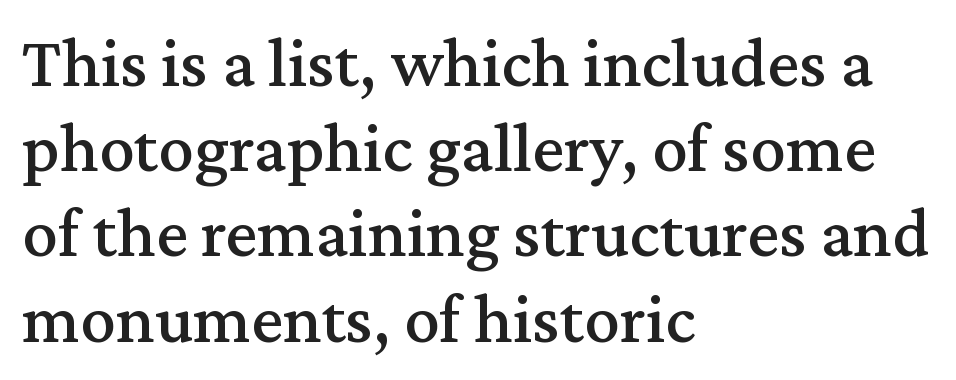
{"serif": "yes", "italic": "no", "width": "normal", "stroke_contrast": "medium", "x_height": "medium", "monospaced": "no", "underline": "no", "align": "left", "line_spacing_ratio": 1.2, "letter_spacing": "normal", "letter_spacing_em": 0.0, "glyph_px": 71}
